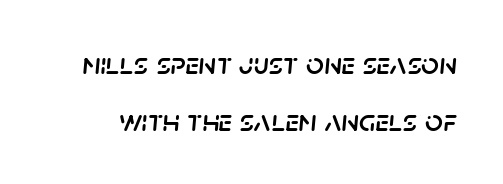
These lines are rendered in a variable-pitch font. A typesetter would call this zero additional tracking. Slanted lettering throughout. The strip under each line holds only bare page.
